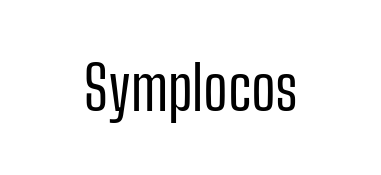
{"serif": "no", "italic": "no", "bold": "no", "weight": "regular", "width": "condensed", "stroke_contrast": "low", "x_height": "medium", "monospaced": "no", "underline": "no", "letter_spacing": "normal", "letter_spacing_em": 0.0, "glyph_px": 60}
